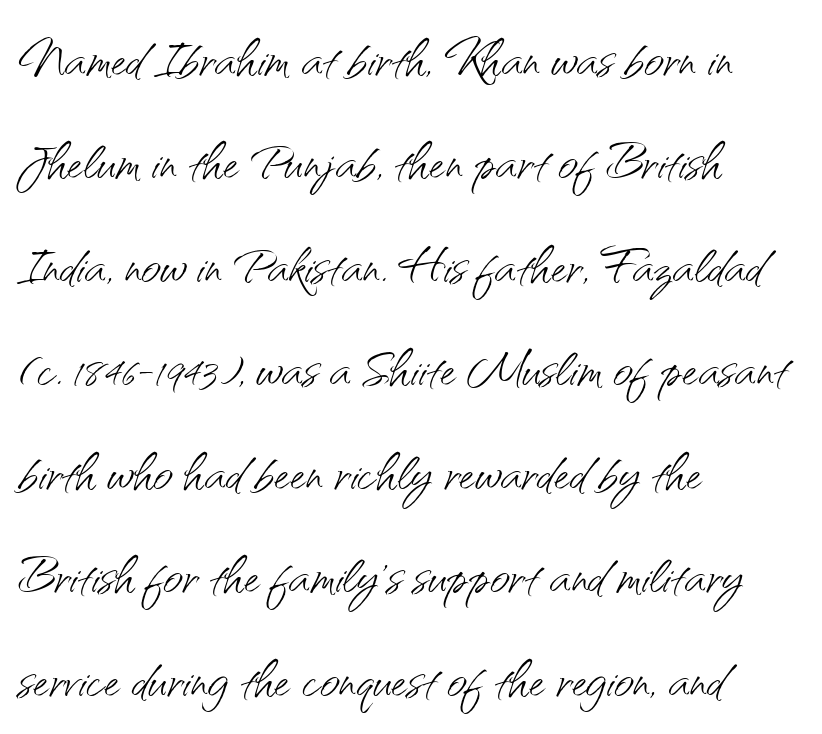
The image shows 69 px light sans-serif type; set left-aligned, normal line spacing (1.5x), normal letter spacing, not underlined; medium stroke contrast and a small x-height.
